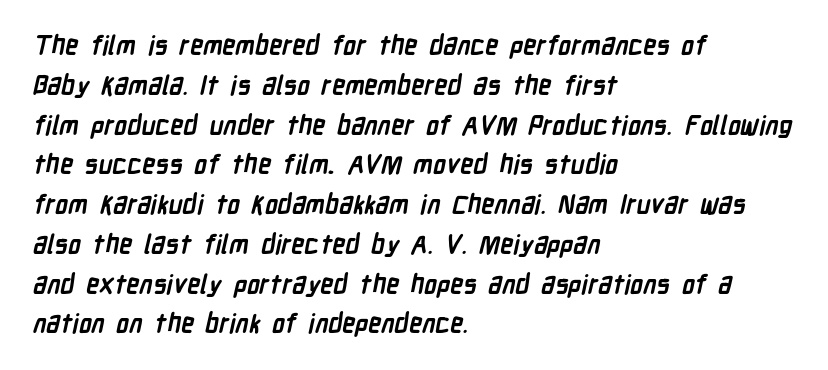
The image shows 26 px bold type; set left-aligned, normal line spacing (1.53x), normal letter spacing, not underlined.
